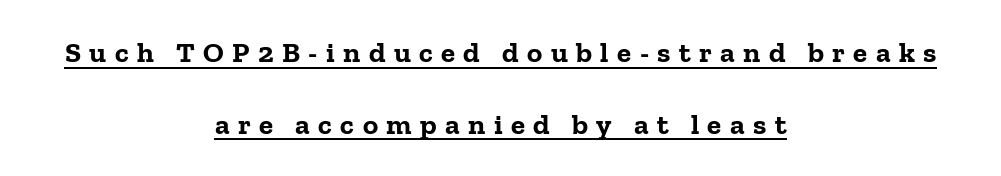
The whitespace from short lines is split evenly between both sides. Loose tracking; the words dissolve into strings of separated letters. The passage shown is emphatically bold. Letterform terminals end in serifs throughout the passage. Is this a fixed-width face? No — the glyphs have proportional, varying widths.
